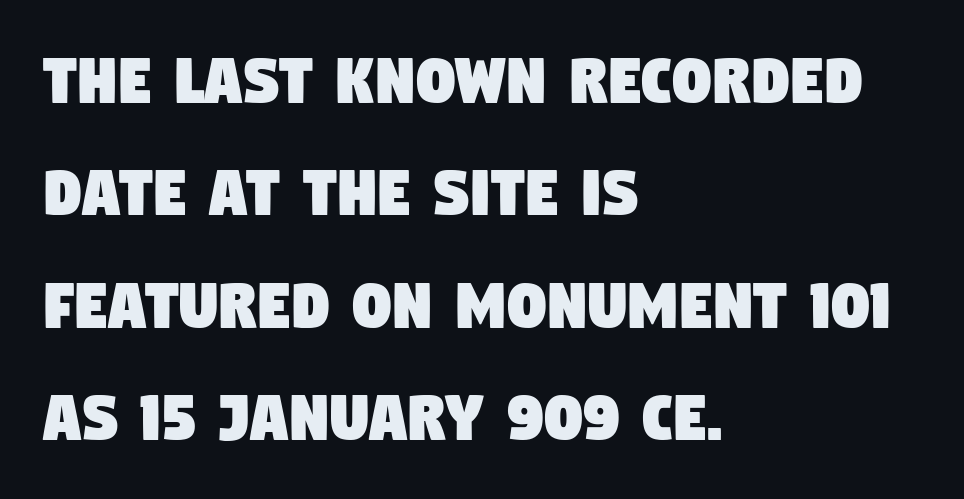
{"serif": "no", "width": "condensed", "stroke_contrast": "low", "x_height": "large", "monospaced": "no", "underline": "no", "align": "left", "line_spacing": "normal", "line_spacing_ratio": 1.48, "letter_spacing": "normal", "letter_spacing_em": 0.0, "glyph_px": 76}
